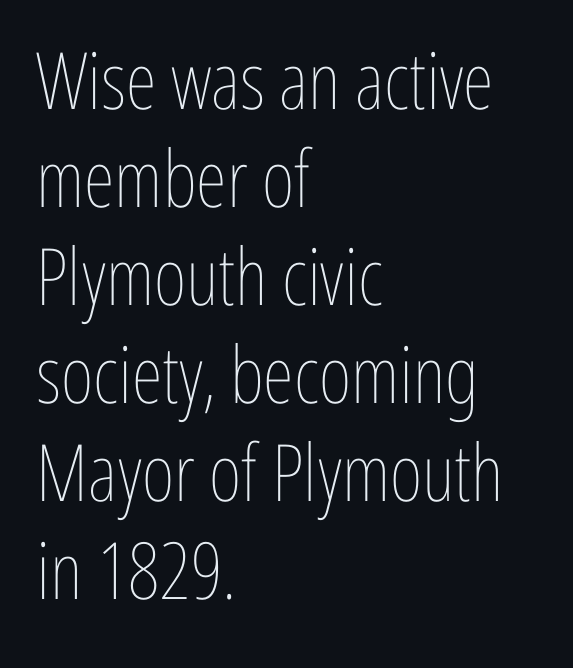
The image shows 79 px thin, condensed type, upright; set left-aligned, line spacing 1.24x, normal letter spacing, not underlined; low stroke contrast and a medium x-height.
